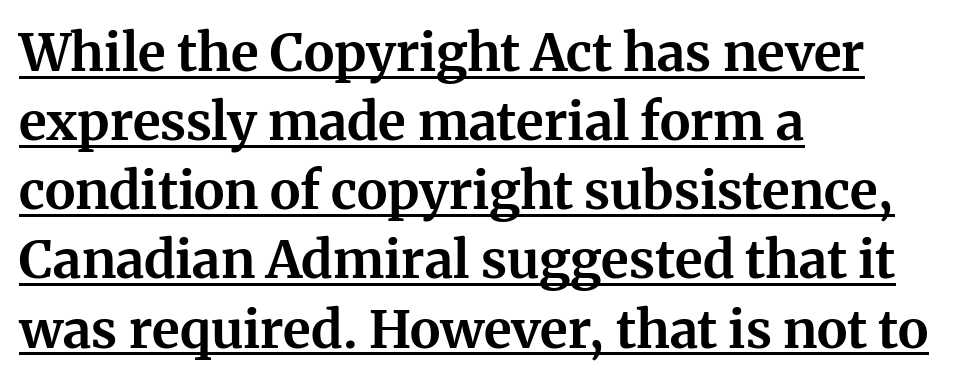
Has an underline been added? It has. A student would call this left alignment; a typographer would say flush left, rag right. Compared with typical paragraphs, the rows here are spaced about the same. Posture: upright roman. This sample uses plain, unmodified letter spacing. I'd call this a serif setting — the letters wear small feet.
